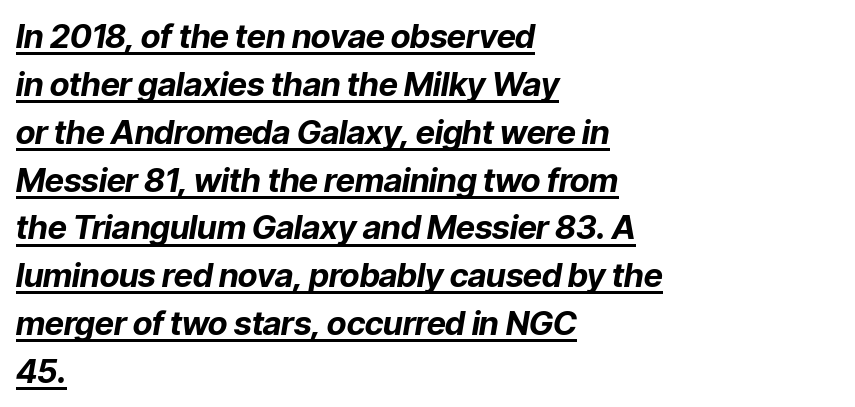
Q: Is the text bold? A: Yes.
Q: Is the text italic (slanted)? A: Yes, it leans right by about 9 degrees.
Q: Is the text underlined? A: Yes.
Q: How is the paragraph aligned? A: Left-aligned.
Q: Is the spacing between letters normal or unusually wide? A: Normal.
Q: Is the spacing between lines tight, normal or loose? A: Normal.
Q: Width (condensed, normal, or wide)? A: Normal.
Q: Stroke contrast? A: Low.
Q: x-height? A: Medium.
Q: Monospaced? A: No.
